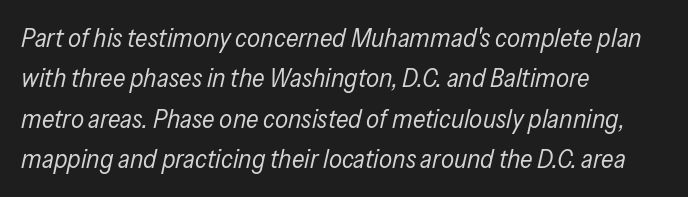
{"italic": "yes", "lean": "right", "slant_degrees": 13, "bold": "no", "underline": "no", "align": "left", "line_spacing": "normal", "line_spacing_ratio": 1.55, "letter_spacing": "normal", "letter_spacing_em": 0.0, "glyph_px": 26}
